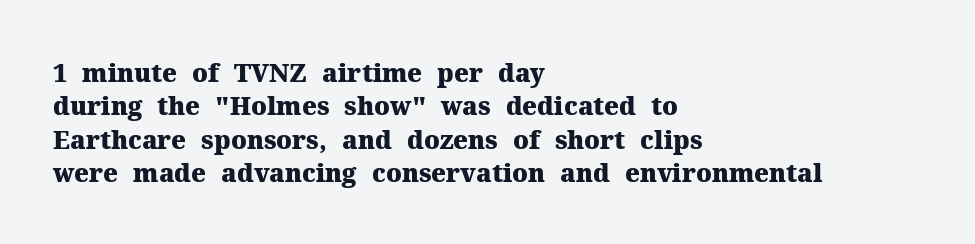
{"italic": "no", "bold": "yes", "underline": "no", "align": "left", "line_spacing": "normal", "line_spacing_ratio": 1.34, "letter_spacing": "normal", "letter_spacing_em": 0.0, "glyph_px": 25}
